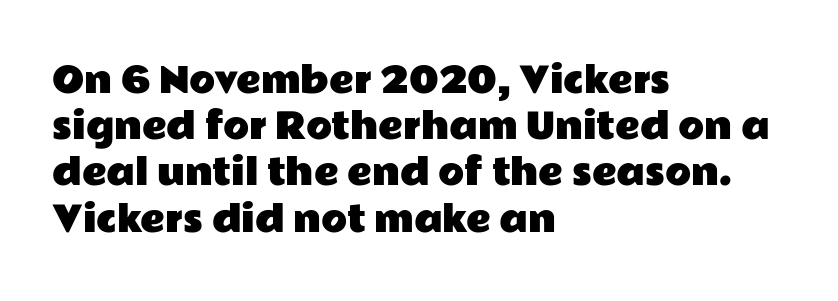
Q: Is the text italic (slanted)? A: No, it is upright.
Q: Is the typeface a serif or a sans-serif typeface? A: Sans-serif.
Q: Is the text underlined? A: No.
Q: How is the paragraph aligned? A: Left-aligned.
Q: Is the spacing between letters normal or unusually wide? A: Normal.
Q: Is the spacing between lines tight, normal or loose? A: Normal.
Q: Width (condensed, normal, or wide)? A: Wide.
Q: Stroke contrast? A: Low.
Q: x-height? A: Medium.
Q: Monospaced? A: No.
